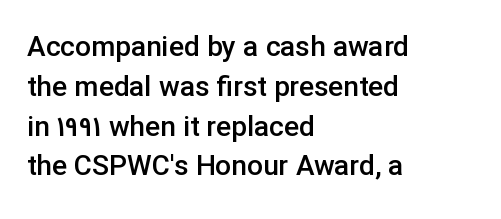
The image shows 28 px semibold sans-serif type, upright; set left-aligned, normal line spacing (1.42x), normal letter spacing, not underlined; low stroke contrast and a medium x-height.
